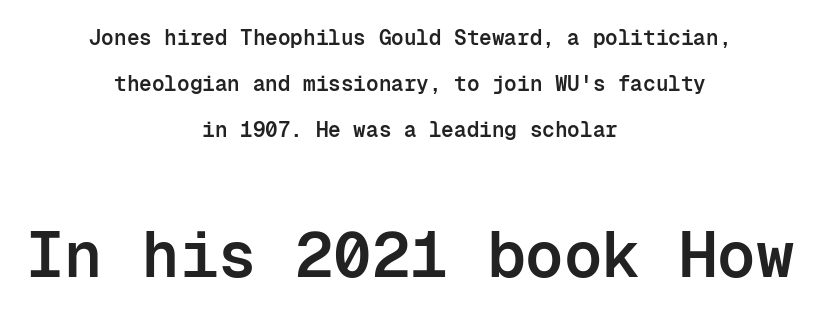
Q: Is the text bold? A: Semi-bold.
Q: Is the text italic (slanted)? A: No, it is upright.
Q: Is the typeface a serif or a sans-serif typeface? A: Sans-serif.
Q: Is the text underlined? A: No.
Q: How is the paragraph aligned? A: Centered.
Q: Is the spacing between letters normal or unusually wide? A: Normal.
Q: Is the spacing between lines tight, normal or loose? A: Loose.
Q: Which block of text is set in a larger size, the first (top) or the second (bottom)? A: The second (bottom) one.
Q: Width (condensed, normal, or wide)? A: Normal.
Q: Stroke contrast? A: Low.
Q: x-height? A: Medium.
Q: Monospaced? A: Yes.
